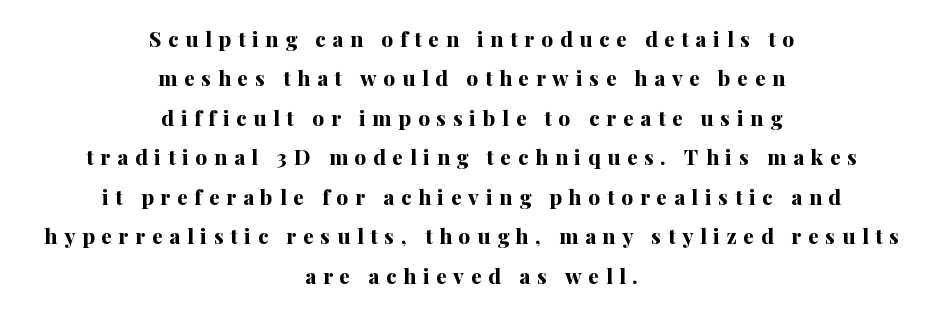
The image shows 21 px bold type, upright; set centered, line spacing 1.88x, unusually wide letter spacing (+0.32 em), not underlined.
